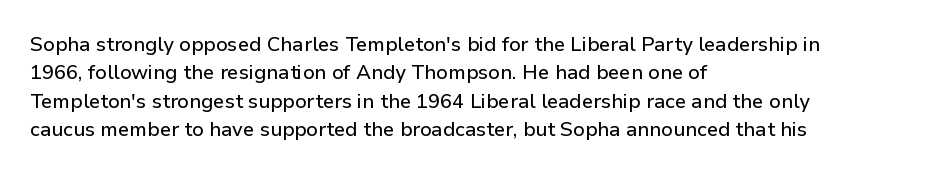
The image shows 20 px text type, upright; set left-aligned, normal line spacing (1.42x), normal letter spacing, not underlined.
